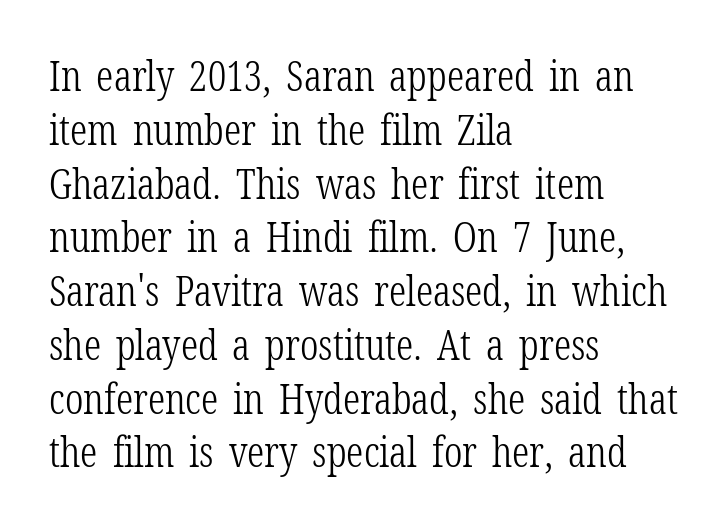
Q: Is the text bold? A: No.
Q: Is the text italic (slanted)? A: No, it is upright.
Q: Is the typeface a serif or a sans-serif typeface? A: Serif.
Q: Is the text underlined? A: No.
Q: How is the paragraph aligned? A: Left-aligned.
Q: Is the spacing between letters normal or unusually wide? A: Normal.
Q: Is the spacing between lines tight, normal or loose? A: Normal.
Q: Width (condensed, normal, or wide)? A: Condensed.
Q: Stroke contrast? A: Low.
Q: x-height? A: Medium.
Q: Monospaced? A: No.
